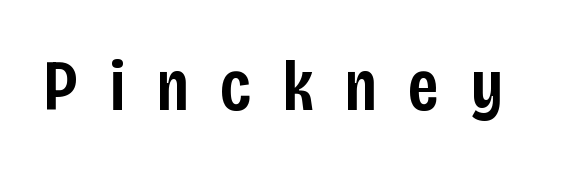
Glance below the letters and you will spot only blank space. In terms of letterform style, serifs are entirely absent. Glyph-to-glyph distance is far greater than everyday printed text. Every character sits straight up, as roman type does. Typesetter's note: demi weight, one step under bold.
